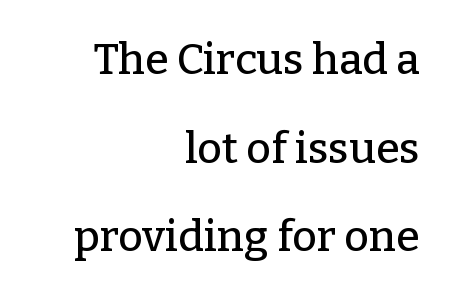
The image shows 43 px serif type, upright; set right-aligned, loose line spacing (2.06x), normal letter spacing, not underlined; low stroke contrast and a medium x-height.
